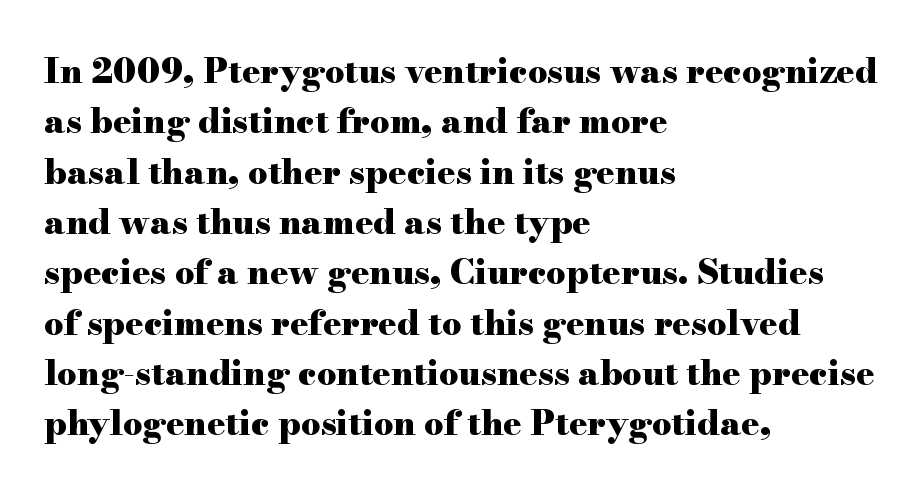
The image shows 34 px heavy, wide serif type, upright; set left-aligned, normal line spacing (1.48x), normal letter spacing, not underlined; high stroke contrast and a small x-height.
